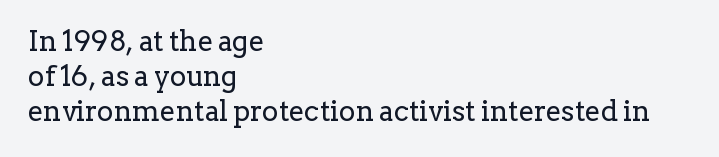
{"serif": "yes", "italic": "no", "bold": "no", "weight": "regular", "width": "normal", "stroke_contrast": "low", "x_height": "medium", "monospaced": "no", "underline": "no", "align": "left", "line_spacing": "normal", "line_spacing_ratio": 1.25, "letter_spacing": "normal", "letter_spacing_em": 0.0, "glyph_px": 28}
